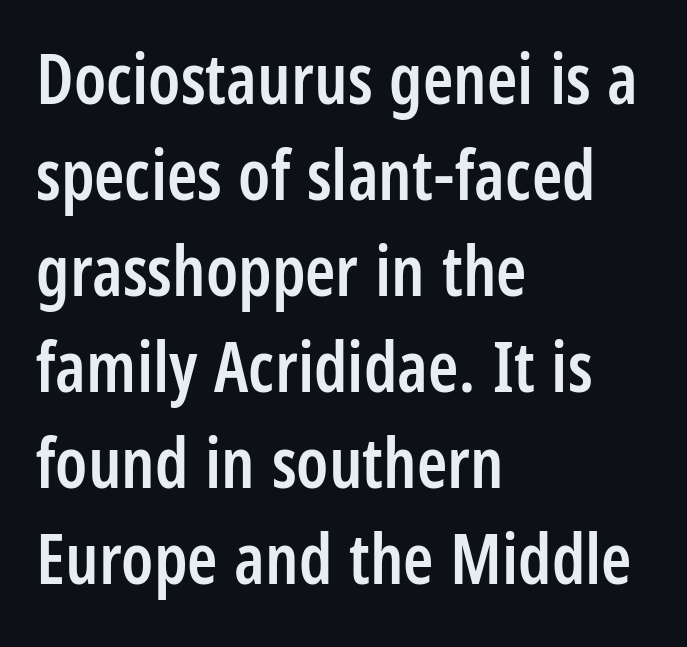
Q: Is the text bold? A: Semi-bold.
Q: Is the text italic (slanted)? A: No, it is upright.
Q: Is the typeface a serif or a sans-serif typeface? A: Sans-serif.
Q: Is the text underlined? A: No.
Q: How is the paragraph aligned? A: Left-aligned.
Q: Is the spacing between letters normal or unusually wide? A: Normal.
Q: Is the spacing between lines tight, normal or loose? A: Normal.
Q: Width (condensed, normal, or wide)? A: Condensed.
Q: Stroke contrast? A: Low.
Q: x-height? A: Large.
Q: Monospaced? A: No.
